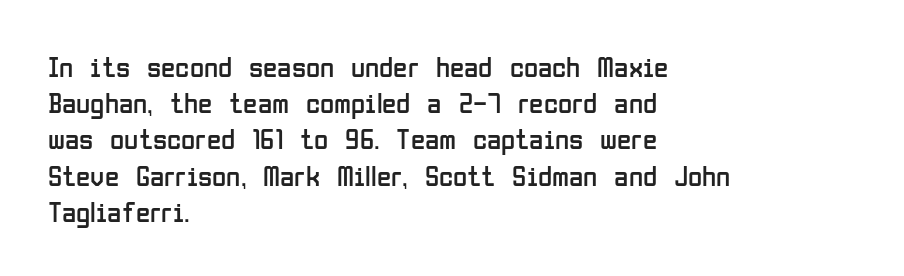
Q: Is the text bold? A: No.
Q: Is the text italic (slanted)? A: No, it is upright.
Q: Is the typeface a serif or a sans-serif typeface? A: Sans-serif.
Q: Is the text underlined? A: No.
Q: How is the paragraph aligned? A: Left-aligned.
Q: Is the spacing between letters normal or unusually wide? A: Normal.
Q: Is the spacing between lines tight, normal or loose? A: Normal.
Q: Width (condensed, normal, or wide)? A: Condensed.
Q: Stroke contrast? A: Low.
Q: x-height? A: Medium.
Q: Monospaced? A: No.
